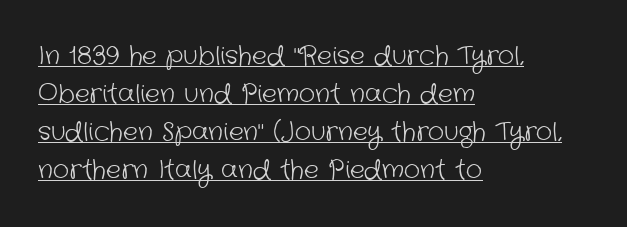
The image shows 25 px text type; set left-aligned, normal line spacing (1.52x), normal letter spacing, underlined.
